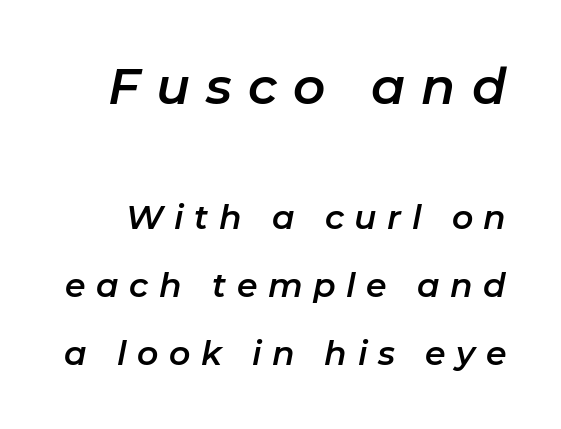
Q: Is the text italic (slanted)? A: Yes, it leans right by about 11 degrees.
Q: Is the text underlined? A: No.
Q: Is the spacing between letters normal or unusually wide? A: Unusually wide.
Q: Is the spacing between lines tight, normal or loose? A: Loose.
Q: Which block of text is set in a larger size, the first (top) or the second (bottom)? A: The first (top) one.
Q: Width (condensed, normal, or wide)? A: Normal.
Q: Stroke contrast? A: Low.
Q: x-height? A: Medium.
Q: Monospaced? A: No.
